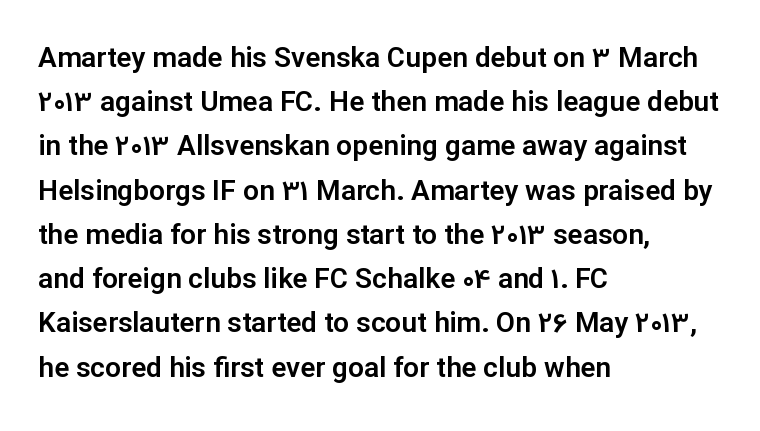
You could call the tracking neutral — neither tight nor loose. Typographically, this falls in the sans-serif category. Short and long lines alike share a common starting point at left. A typesetter would call this leading conventional body-copy spacing.
